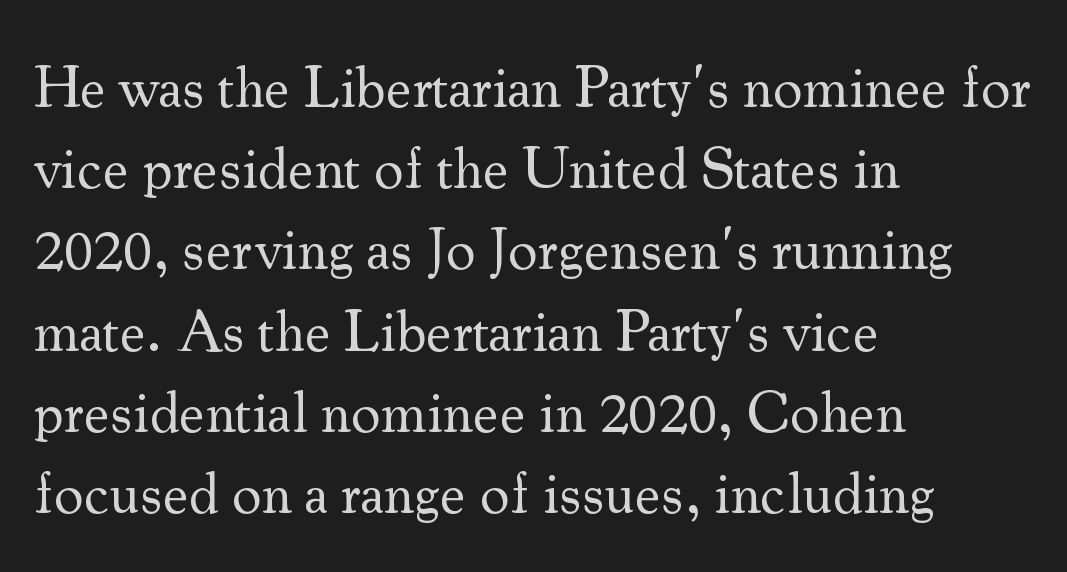
Q: Is the text bold? A: No.
Q: Is the text italic (slanted)? A: No, it is upright.
Q: Is the typeface a serif or a sans-serif typeface? A: Serif.
Q: Is the text underlined? A: No.
Q: How is the paragraph aligned? A: Left-aligned.
Q: Is the spacing between letters normal or unusually wide? A: Normal.
Q: Is the spacing between lines tight, normal or loose? A: Normal.
Q: Width (condensed, normal, or wide)? A: Normal.
Q: Stroke contrast? A: Medium.
Q: x-height? A: Small.
Q: Monospaced? A: No.
